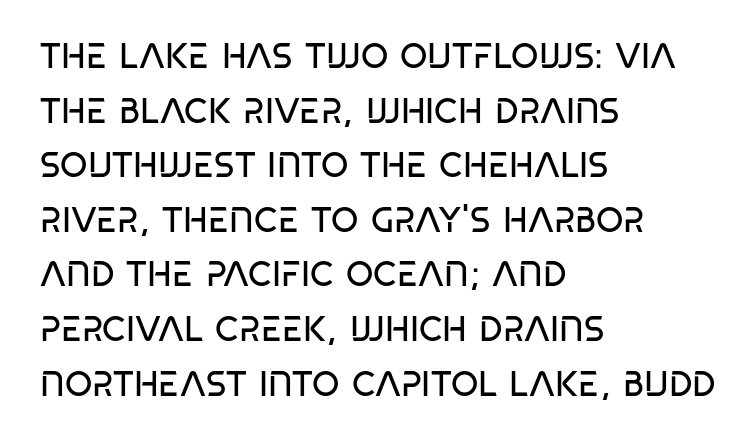
{"serif": "no", "bold": "no", "weight": "regular", "width": "condensed", "stroke_contrast": "low", "x_height": "large", "monospaced": "no", "underline": "no", "align": "left", "line_spacing": "normal", "line_spacing_ratio": 1.56, "letter_spacing": "normal", "letter_spacing_em": 0.0, "glyph_px": 35}
